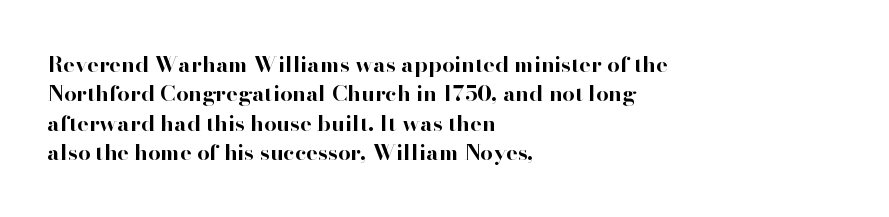
{"italic": "no", "bold": "yes", "underline": "no", "align": "left", "line_spacing": "normal", "line_spacing_ratio": 1.34, "letter_spacing": "normal", "letter_spacing_em": 0.0, "glyph_px": 22}
